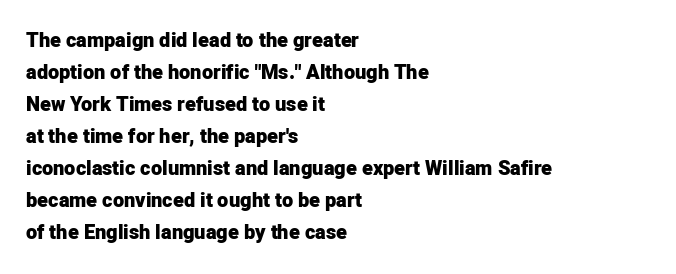
The image shows 20 px bold type, upright; set left-aligned, normal line spacing (1.6x), normal letter spacing, not underlined.
